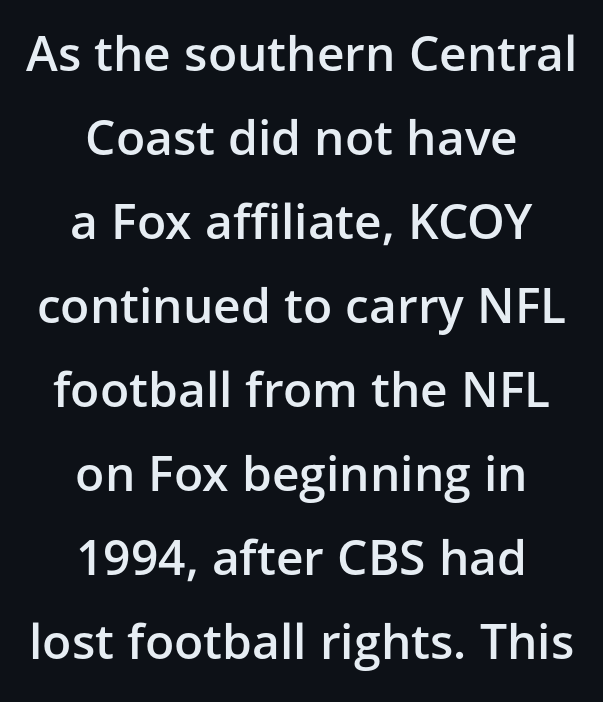
The image shows 48 px semibold sans-serif type, upright; set centered, line spacing 1.75x, normal letter spacing, not underlined; low stroke contrast and a medium x-height.
